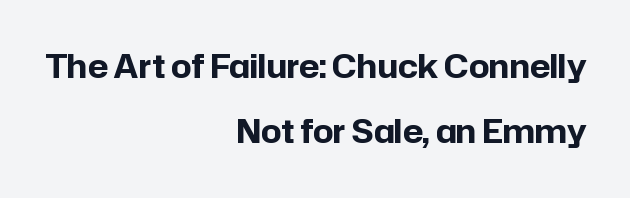
The image shows 32 px bold sans-serif type, upright; set right-aligned, loose line spacing (2.04x), normal letter spacing, not underlined; low stroke contrast and a medium x-height.
